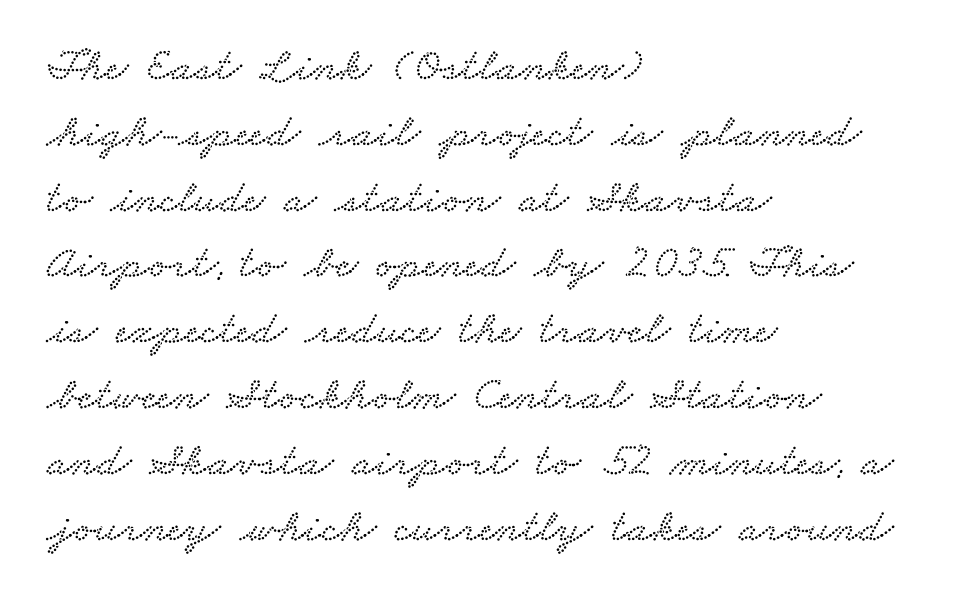
Type without underlining. Notice how descenders clear the ascenders below comfortably — that's standard leading. Each letter's strokes conclude with small projecting serifs. The passage is arranged the way most books set body copy — flush left. There is no visible air inserted between adjacent glyphs.
